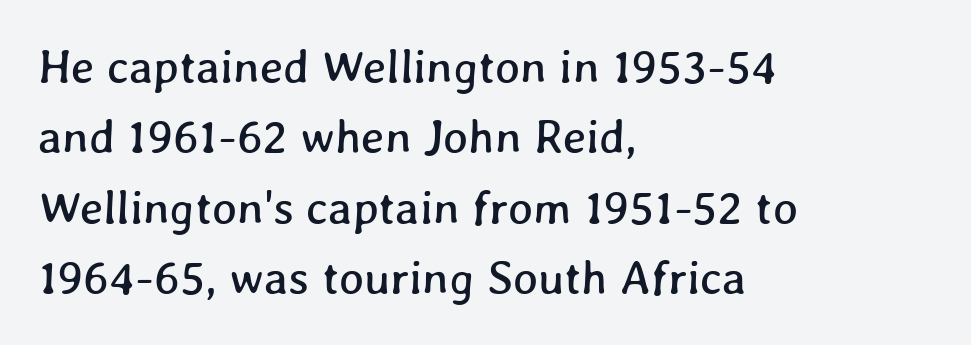
The image shows 47 px text type; set left-aligned, normal line spacing (1.5x), normal letter spacing, not underlined; low stroke contrast and a medium x-height.
